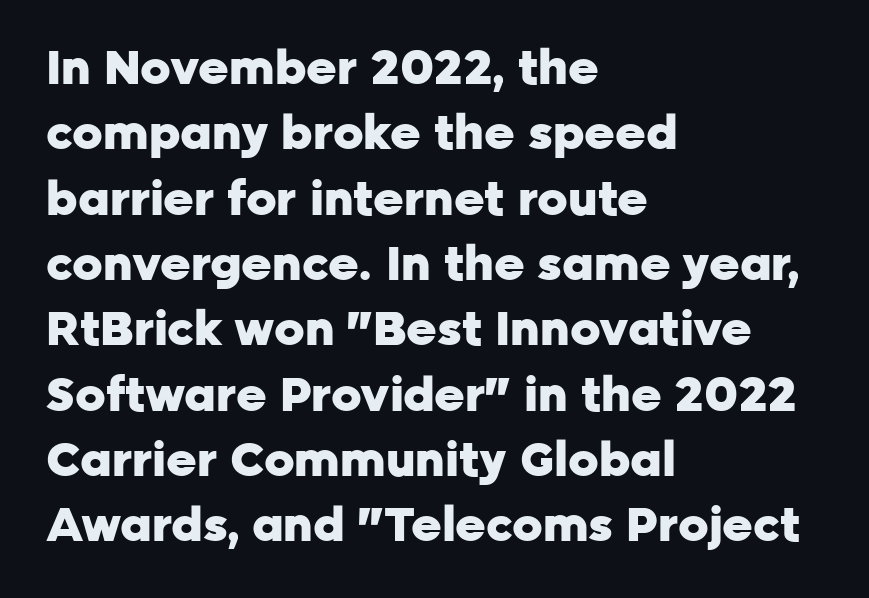
The image shows 47 px heavy sans-serif type, upright; set left-aligned, normal line spacing (1.39x), normal letter spacing, not underlined; low stroke contrast and a medium x-height.
